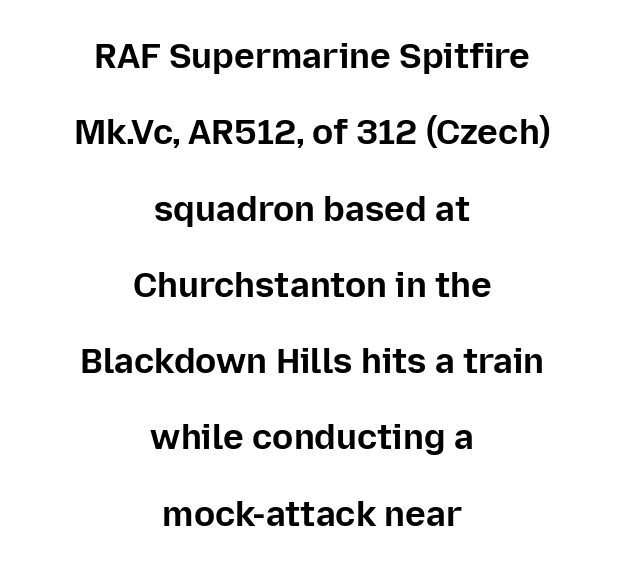
{"serif": "no", "italic": "no", "bold": "yes", "weight": "bold", "width": "normal", "stroke_contrast": "low", "x_height": "medium", "monospaced": "no", "underline": "no", "align": "center", "line_spacing": "loose", "line_spacing_ratio": 2.18, "letter_spacing": "normal", "letter_spacing_em": 0.0, "glyph_px": 35}
